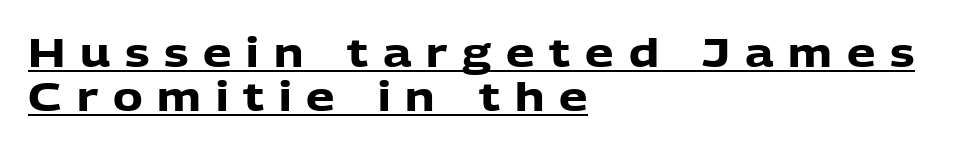
{"serif": "no", "italic": "no", "bold": "yes", "weight": "heavy", "width": "normal", "stroke_contrast": "low", "x_height": "medium", "monospaced": "no", "underline": "yes", "align": "left", "line_spacing": "tight", "line_spacing_ratio": 1.09, "letter_spacing": "wide", "letter_spacing_em": 0.37, "glyph_px": 40}
